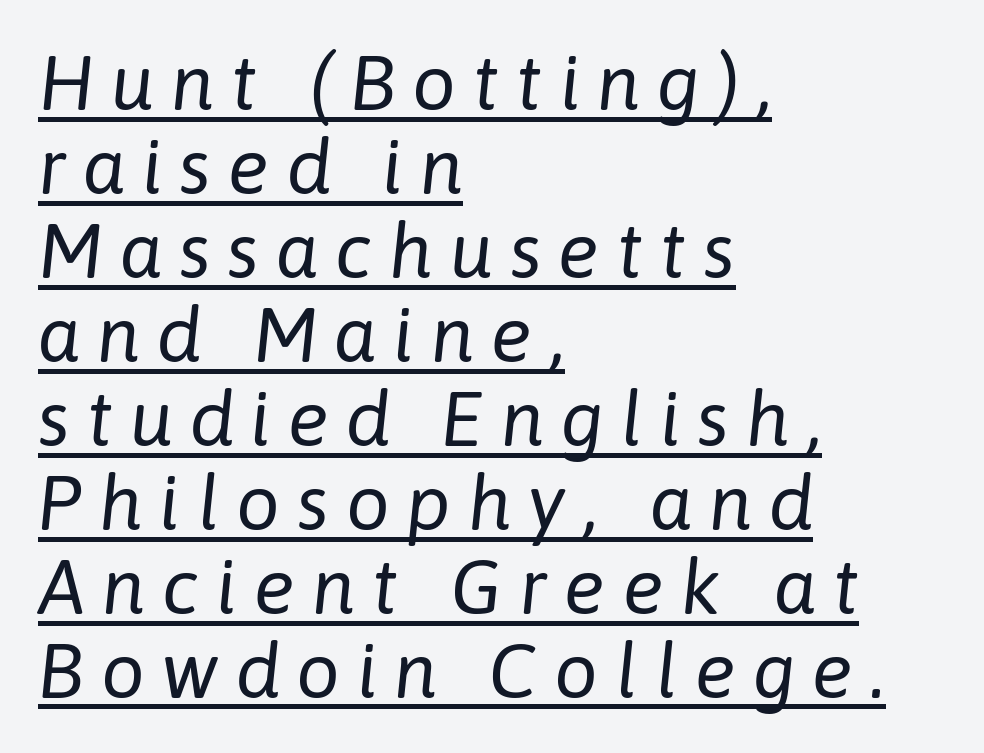
The image shows 77 px regular-weight type, italic (leaning right); set left-aligned, tight line spacing (1.09x), unusually wide letter spacing (+0.22 em), underlined; low stroke contrast and a medium x-height.
